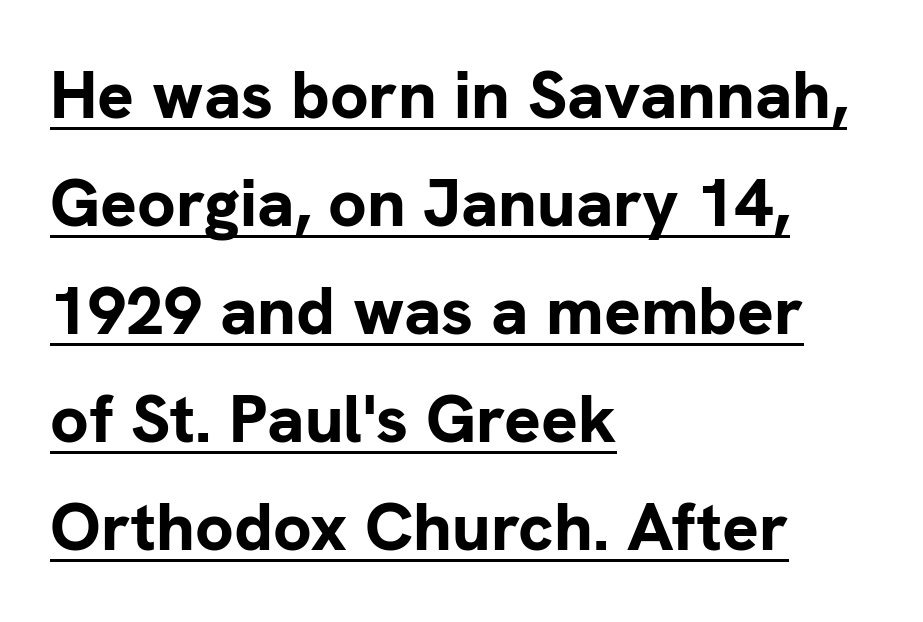
Q: Is the text bold? A: Yes.
Q: Is the text italic (slanted)? A: No, it is upright.
Q: Is the typeface a serif or a sans-serif typeface? A: Sans-serif.
Q: Is the text underlined? A: Yes.
Q: How is the paragraph aligned? A: Left-aligned.
Q: Is the spacing between letters normal or unusually wide? A: Normal.
Q: Is the spacing between lines tight, normal or loose? A: Normal.
Q: Width (condensed, normal, or wide)? A: Normal.
Q: Stroke contrast? A: Low.
Q: x-height? A: Medium.
Q: Monospaced? A: No.
